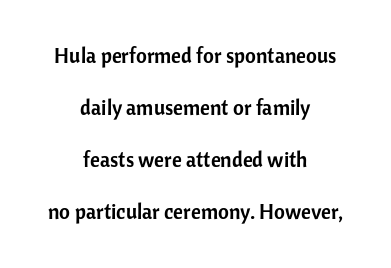
Line starts and ends both wander, symmetrically. The typography opts for an upright posture over an oblique one. The rendering uses a large line-height, opening up the rows. Letter spacing: default. The space directly below the letters is spotless.
